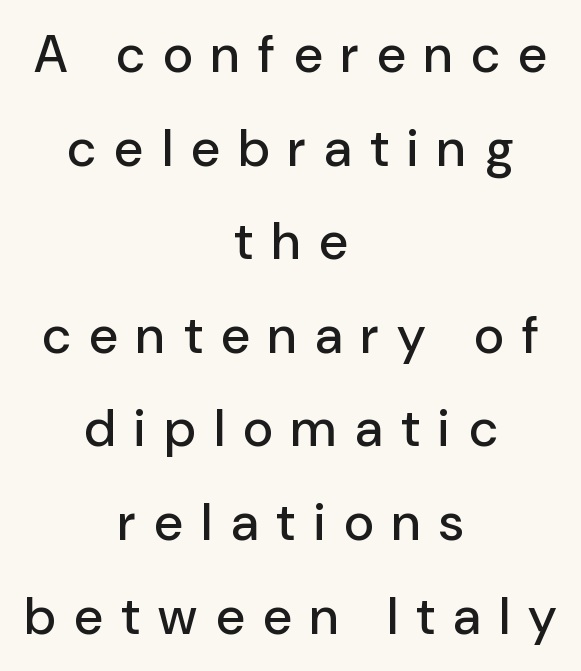
The image shows 52 px sans-serif type, upright; set centered, line spacing 1.8x, unusually wide letter spacing (+0.36 em), not underlined; low stroke contrast and a medium x-height.
